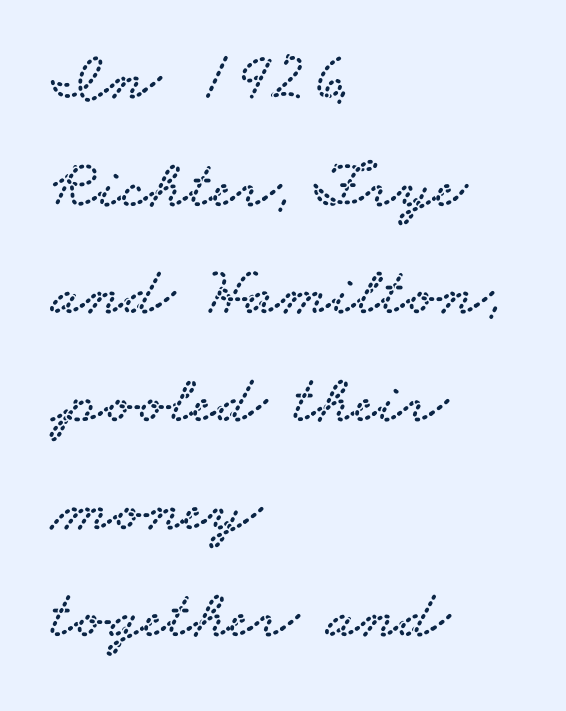
Q: Is the text underlined? A: No.
Q: How is the paragraph aligned? A: Left-aligned.
Q: Is the spacing between letters normal or unusually wide? A: Normal.
Q: Is the spacing between lines tight, normal or loose? A: Normal.
Q: Width (condensed, normal, or wide)? A: Wide.
Q: Stroke contrast? A: Low.
Q: x-height? A: Small.
Q: Monospaced? A: No.
